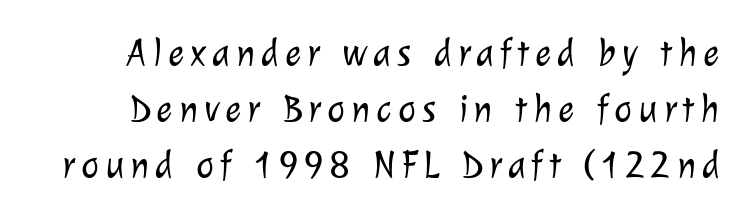
The image shows 38 px light sans-serif type; set normal line spacing (1.48x), not underlined; low stroke contrast and a medium x-height.
